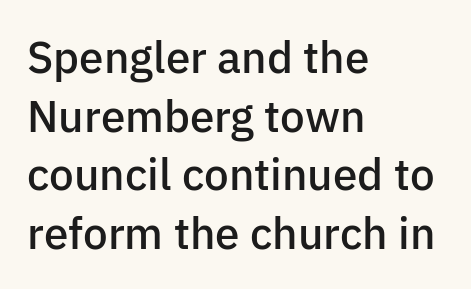
Evenly set lines give the paragraph a standard silhouette. Look at the tracking — it's just the regular setting, nothing added. Looks like regular typesetting: each glyph gets only the width it needs. The rag falls on the right side of this text block.
